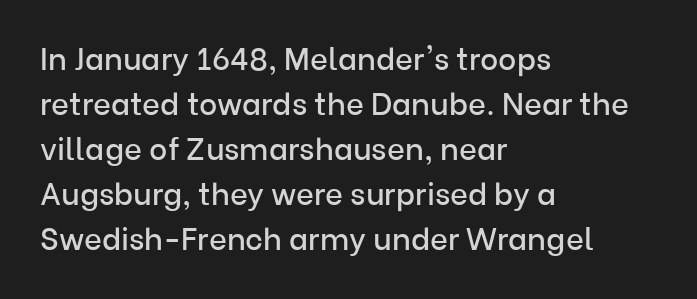
Q: Is the text italic (slanted)? A: No, it is upright.
Q: Is the typeface a serif or a sans-serif typeface? A: Sans-serif.
Q: Is the text underlined? A: No.
Q: How is the paragraph aligned? A: Left-aligned.
Q: Is the spacing between letters normal or unusually wide? A: Normal.
Q: Is the spacing between lines tight, normal or loose? A: Normal.
Q: Width (condensed, normal, or wide)? A: Normal.
Q: Stroke contrast? A: Low.
Q: x-height? A: Medium.
Q: Monospaced? A: No.
